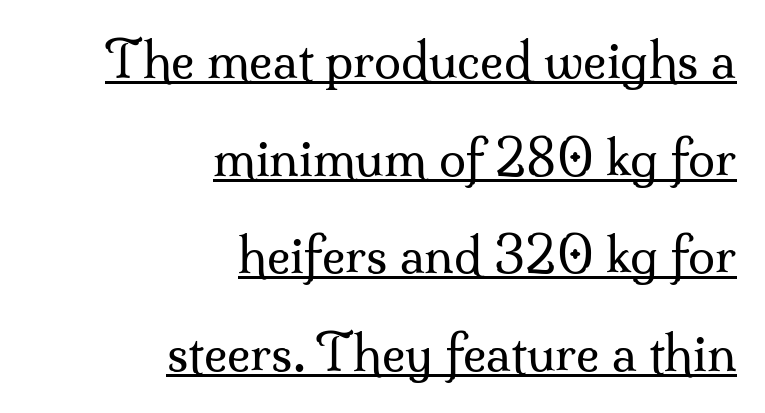
You could not count columns in this text — the font is proportionally spaced. Between one letter and the next there's only the usual sliver of space. The compositor pushed each line to the right boundary. Classification — serif. Beneath each row of characters lies a ruled line.
